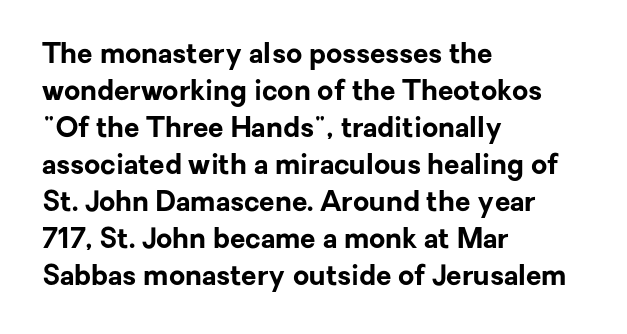
The face used here is rendered with its standard letterfit. The passage shown is typeset with a sans-serif family. Notice how descenders clear the ascenders below comfortably — that's standard leading. Note the varied advance widths — an 'i' is clearly narrower than an 'm'. The ragged edge is on the right, which tells us the setting is flush left. The string is rendered with underlining switched off.
